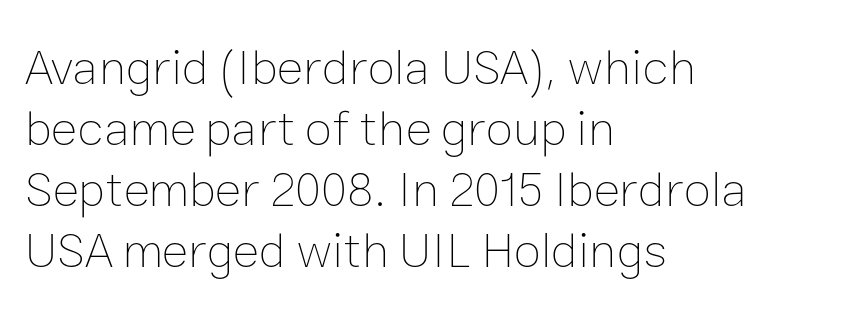
The passage shown is typed in a proportional face where columns would drift. It's the straight-up-and-down kind of type. The letters look calm and open, with moderate or lighter stems. No extra tracking has been applied to these lines.
